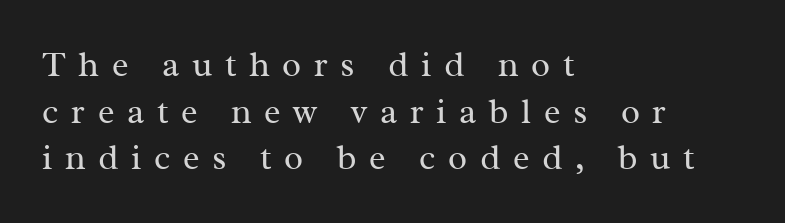
This is roman type, the default non-slanted kind. A light-to-regular cut is what we see here. Looks like regular typesetting: each glyph gets only the width it needs. Line beginnings align vertically; line endings do not. Reading down the column, the eye jumps a familiar distance to each next line.
